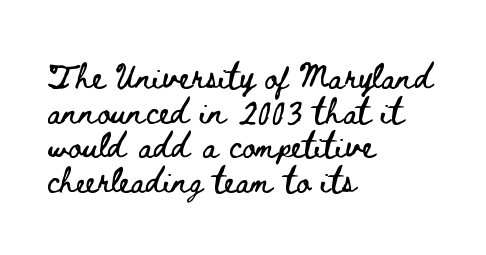
{"underline": "no", "align": "left", "line_spacing": "normal", "line_spacing_ratio": 1.39, "letter_spacing": "normal", "letter_spacing_em": 0.0, "glyph_px": 25}
